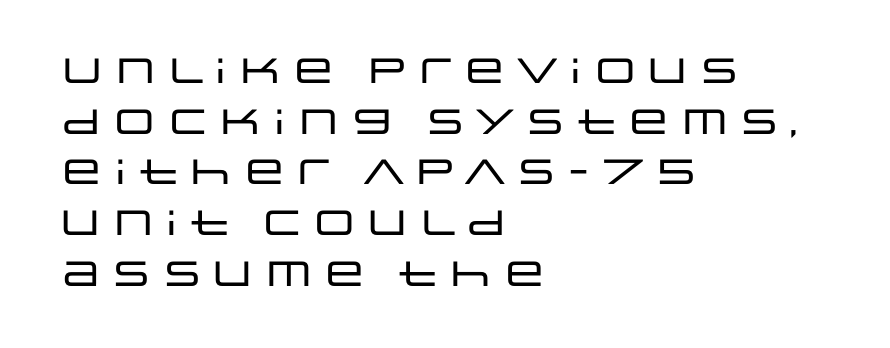
Q: Is the text italic (slanted)? A: No, it is upright.
Q: Is the typeface a serif or a sans-serif typeface? A: Sans-serif.
Q: Is the text underlined? A: No.
Q: How is the paragraph aligned? A: Left-aligned.
Q: Is the spacing between letters normal or unusually wide? A: Normal.
Q: Is the spacing between lines tight, normal or loose? A: Normal.
Q: Width (condensed, normal, or wide)? A: Wide.
Q: Stroke contrast? A: Low.
Q: x-height? A: Large.
Q: Monospaced? A: No.
